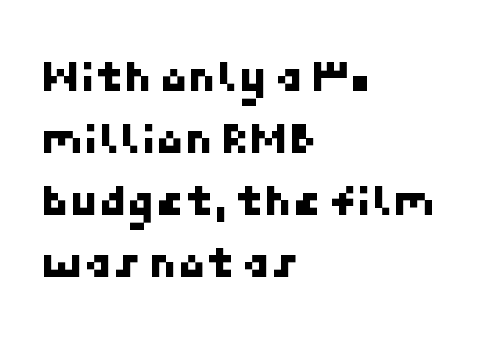
{"serif": "no", "width": "normal", "stroke_contrast": "low", "x_height": "medium", "underline": "no", "align": "left", "line_spacing": "normal", "line_spacing_ratio": 1.35, "letter_spacing": "normal", "letter_spacing_em": 0.0, "glyph_px": 46}
